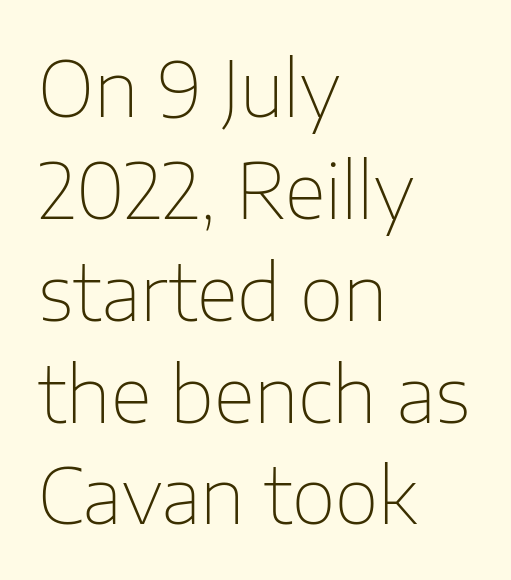
The image shows 76 px thin sans-serif type, upright; set left-aligned, normal line spacing (1.34x), normal letter spacing, not underlined; low stroke contrast and a medium x-height.
